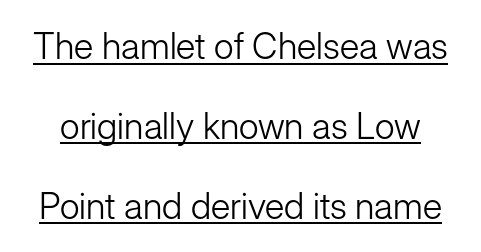
The image shows 36 px light sans-serif type, upright; set loose line spacing (2.22x), normal letter spacing, underlined; low stroke contrast and a medium x-height.
